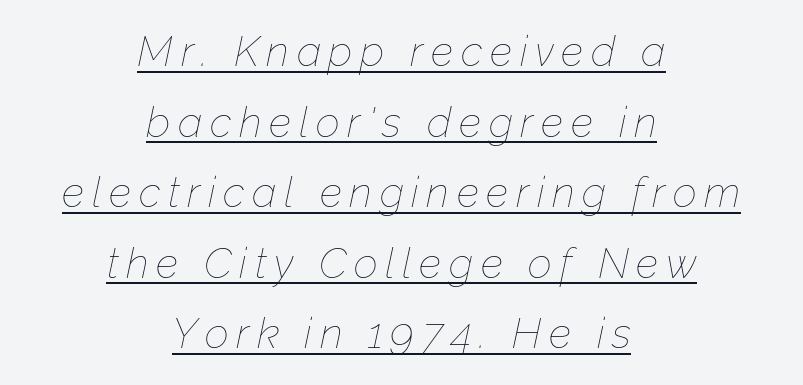
The image shows 42 px thin type, italic (leaning right); set centered, normal line spacing (1.68x), underlined; low stroke contrast and a medium x-height.
